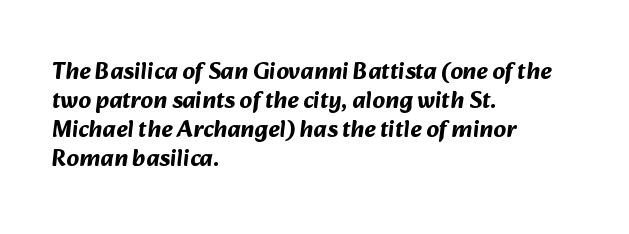
{"bold": "yes", "underline": "no", "align": "left", "line_spacing_ratio": 1.21, "letter_spacing": "normal", "letter_spacing_em": 0.0, "glyph_px": 24}
